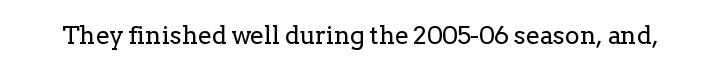
Q: Is the text bold? A: No.
Q: Is the text italic (slanted)? A: No, it is upright.
Q: Is the text underlined? A: No.
Q: Is the spacing between letters normal or unusually wide? A: Normal.
